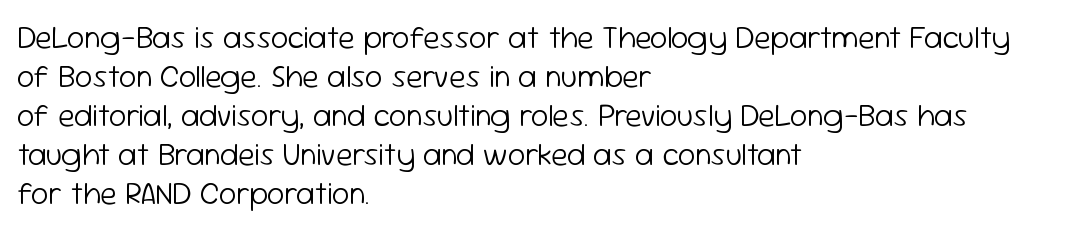
{"serif": "no", "italic": "no", "bold": "no", "weight": "light", "width": "normal", "stroke_contrast": "low", "x_height": "medium", "monospaced": "no", "underline": "no", "align": "left", "line_spacing": "normal", "line_spacing_ratio": 1.26, "letter_spacing": "normal", "letter_spacing_em": 0.0, "glyph_px": 31}
